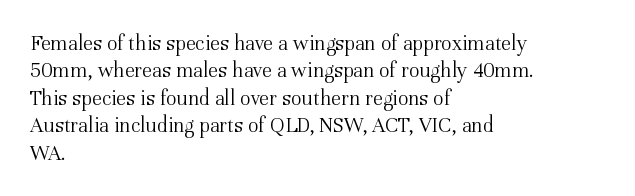
{"italic": "no", "bold": "no", "underline": "no", "align": "left", "line_spacing": "normal", "line_spacing_ratio": 1.25, "letter_spacing": "normal", "letter_spacing_em": 0.0, "glyph_px": 22}
